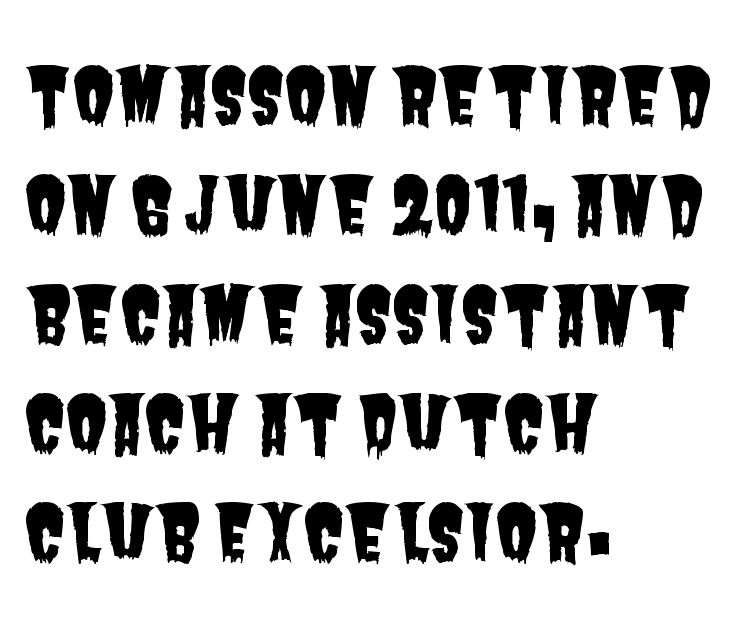
{"serif": "no", "width": "condensed", "stroke_contrast": "low", "x_height": "large", "monospaced": "no", "underline": "no", "align": "left", "line_spacing": "normal", "line_spacing_ratio": 1.42, "letter_spacing": "normal", "letter_spacing_em": 0.0, "glyph_px": 77}
